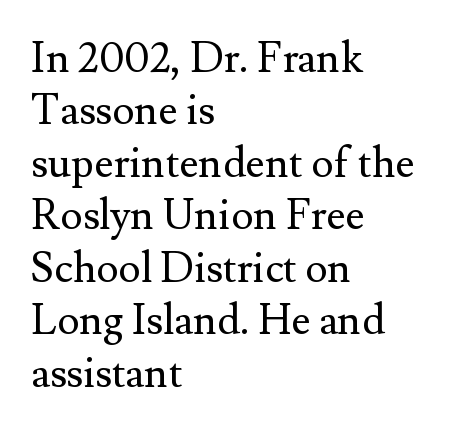
The image shows 42 px regular-weight serif type, upright; set left-aligned, normal line spacing (1.25x), normal letter spacing, not underlined; medium stroke contrast and a small x-height.
